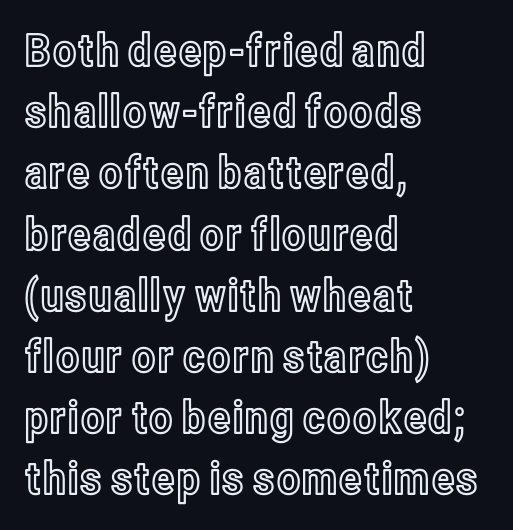
Q: Is the text italic (slanted)? A: No, it is upright.
Q: Is the text underlined? A: No.
Q: How is the paragraph aligned? A: Left-aligned.
Q: Is the spacing between letters normal or unusually wide? A: Normal.
Q: Is the spacing between lines tight, normal or loose? A: Normal.
Q: Width (condensed, normal, or wide)? A: Condensed.
Q: x-height? A: Medium.
Q: Monospaced? A: No.
